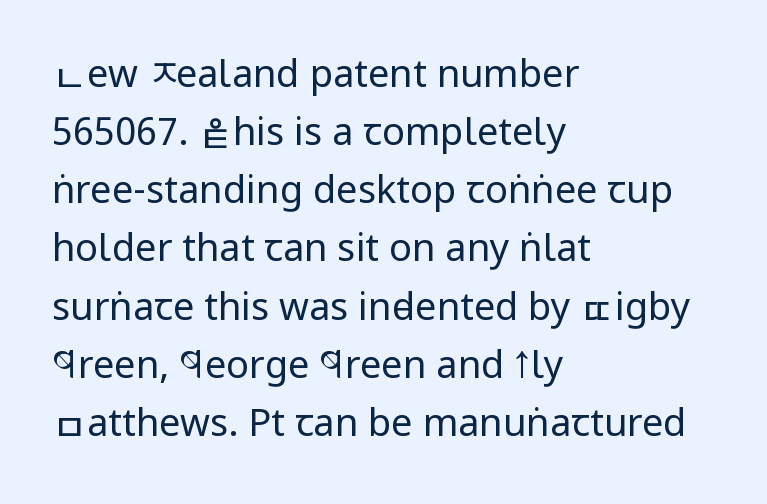
The image shows 38 px regular-weight, condensed sans-serif type, upright; set left-aligned, normal line spacing (1.53x), normal letter spacing, not underlined; low stroke contrast and a large x-height.
